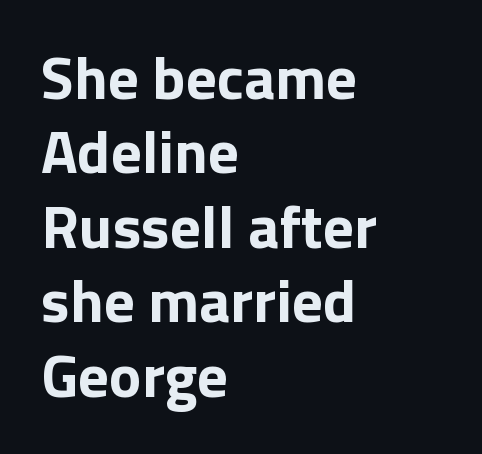
The image shows 61 px bold sans-serif type, upright; set left-aligned, line spacing 1.22x, normal letter spacing, not underlined; low stroke contrast and a medium x-height.
